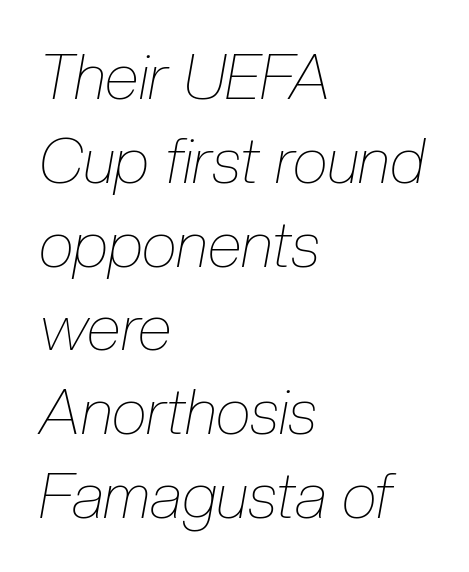
{"italic": "yes", "lean": "right", "slant_degrees": 10, "bold": "no", "weight": "thin", "width": "condensed", "stroke_contrast": "low", "x_height": "medium", "monospaced": "no", "underline": "no", "align": "left", "line_spacing": "normal", "line_spacing_ratio": 1.33, "letter_spacing": "normal", "letter_spacing_em": 0.0, "glyph_px": 63}
